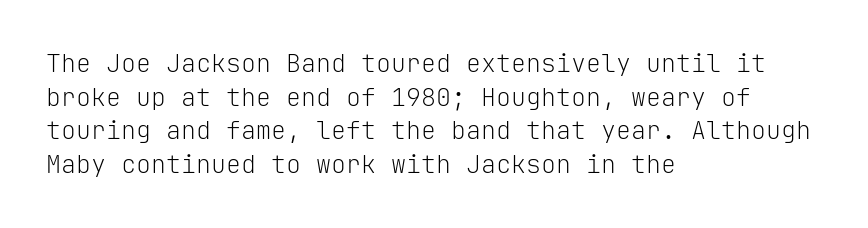
The image shows 25 px text type, upright; set left-aligned, normal line spacing (1.35x), normal letter spacing, not underlined.
